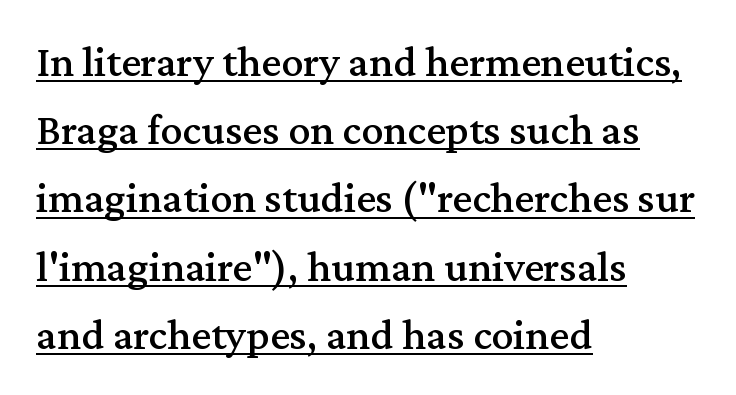
The image shows 44 px serif type, upright; set left-aligned, normal line spacing (1.55x), normal letter spacing, underlined; medium stroke contrast and a medium x-height.
